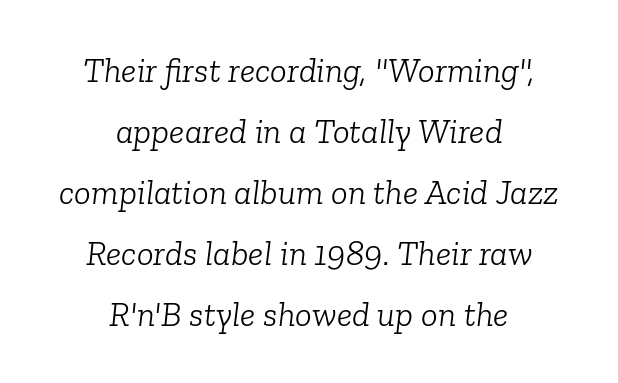
{"serif": "yes", "italic": "yes", "lean": "right", "slant_degrees": 6, "bold": "no", "weight": "light", "width": "normal", "stroke_contrast": "low", "x_height": "medium", "monospaced": "no", "underline": "no", "align": "center", "line_spacing_ratio": 1.74, "letter_spacing": "normal", "letter_spacing_em": 0.0, "glyph_px": 35}
